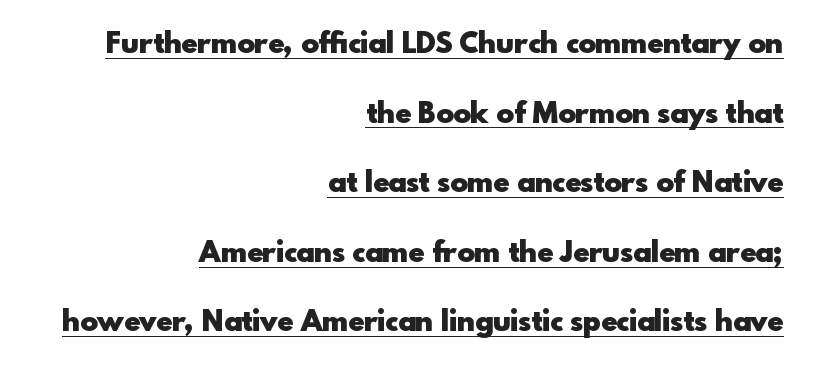
{"serif": "no", "italic": "no", "bold": "yes", "weight": "heavy", "width": "normal", "x_height": "small", "monospaced": "no", "underline": "yes", "align": "right", "line_spacing": "loose", "line_spacing_ratio": 2.4, "letter_spacing": "normal", "letter_spacing_em": 0.0, "glyph_px": 29}
